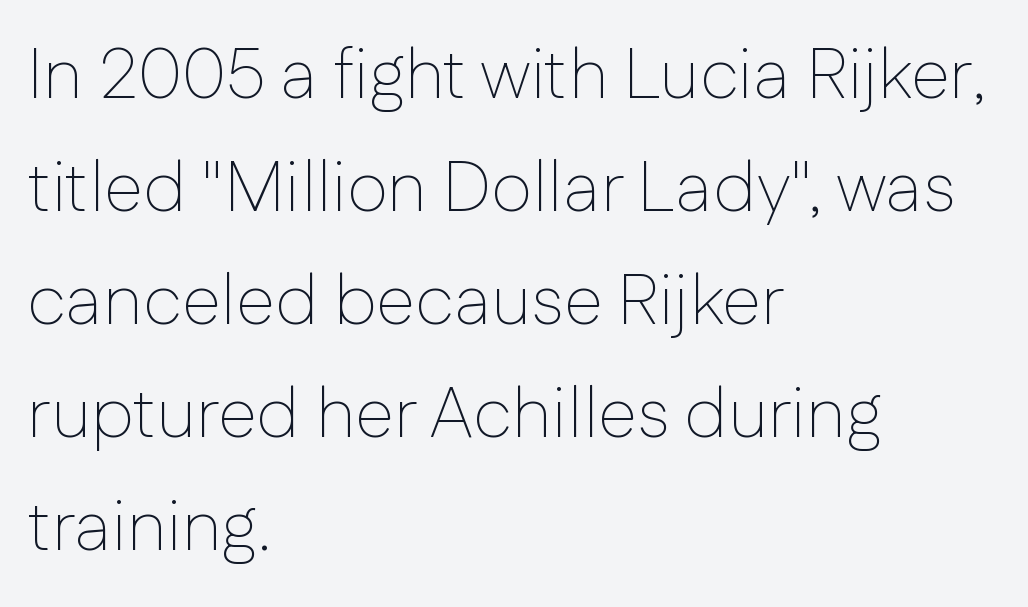
The image shows 71 px thin sans-serif type, upright; set left-aligned, normal line spacing (1.59x), normal letter spacing, not underlined; low stroke contrast and a medium x-height.
